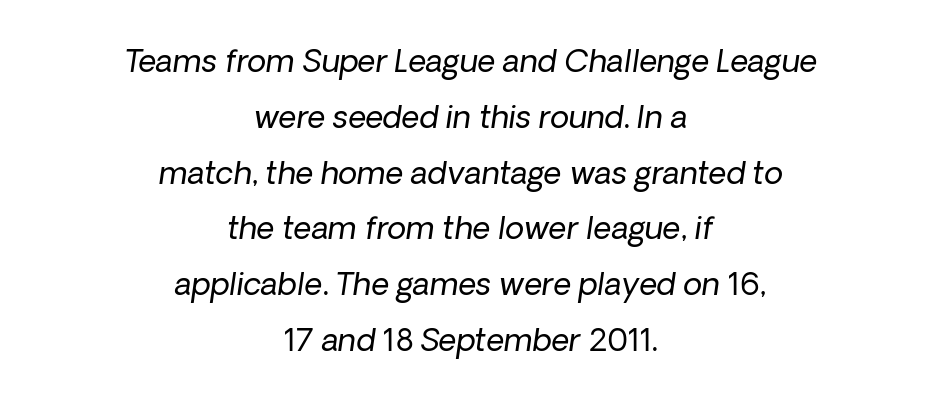
Reading down the block, each line starts at a different indent, mirrored at its end. No letter is thick-stroked: the sample isn't bold. Has an underline been added? It has not. The passage shown has conventional tracking throughout. A typesetter would call this proportional, since set widths differ per character. Tall strokes in this sample are angled rather than plumb.
